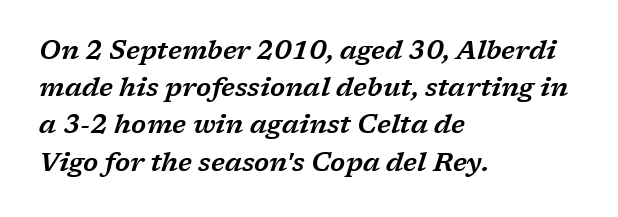
Casual observation: everything's shoved over to the left. Plain, unruled lines of type. The glyphs look as if they've been sheared to an angle. Default kerning and tracking; the words read as compact shapes.
